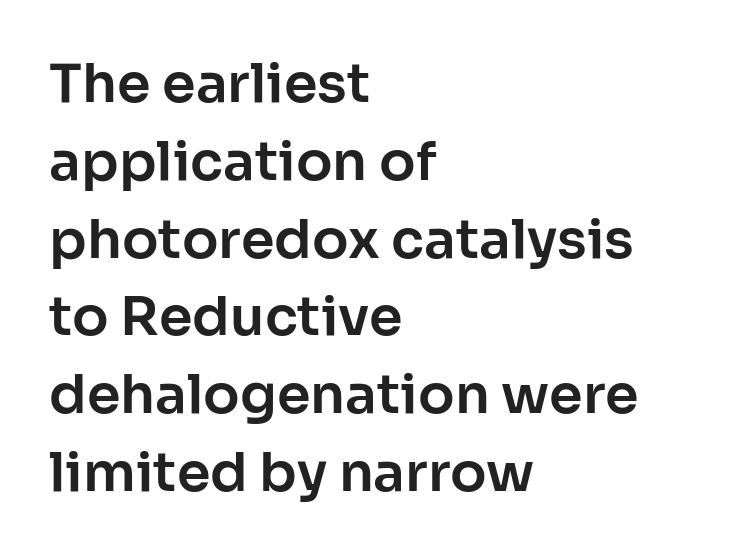
Italic: no, the glyphs are upright roman. The passage shown is not underscored anywhere. Think of a printed novel: that variable character pitch is what you see here. Observe the absence of serifs on each vertical stroke in this sample. Horizontal alignment here is leftward, the default for most running prose. Students, observe: this is what conventionally led text looks like.
